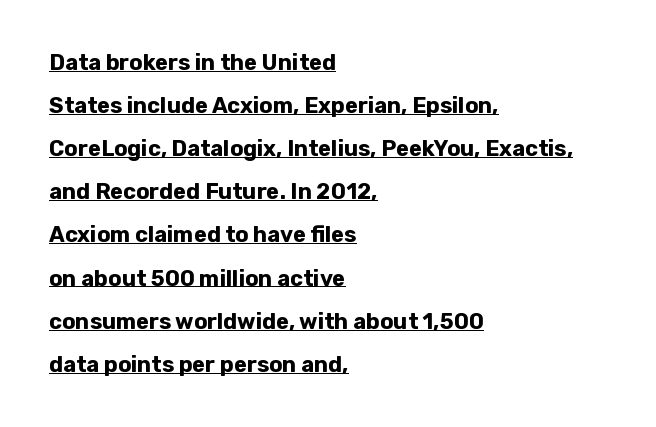
The image shows 22 px bold type, upright; set left-aligned, loose line spacing (1.96x), normal letter spacing, underlined.
